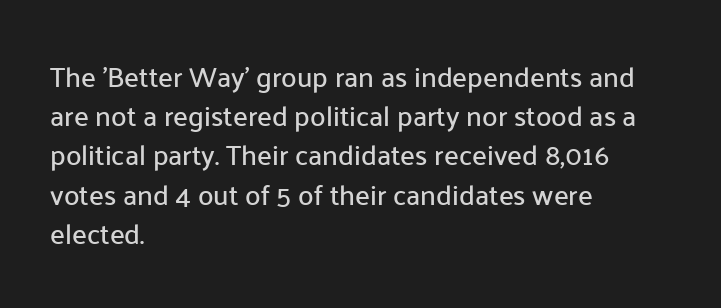
This block has exactly the height ordinary leading produces. Horizontally, the lines are justified to the leading edge only. Each letter keeps its own natural width here, so spacing adapts to shape. Observe the ordinary spacing: letters are neighbours, not strangers. Font category for this specimen: sans-serif.
